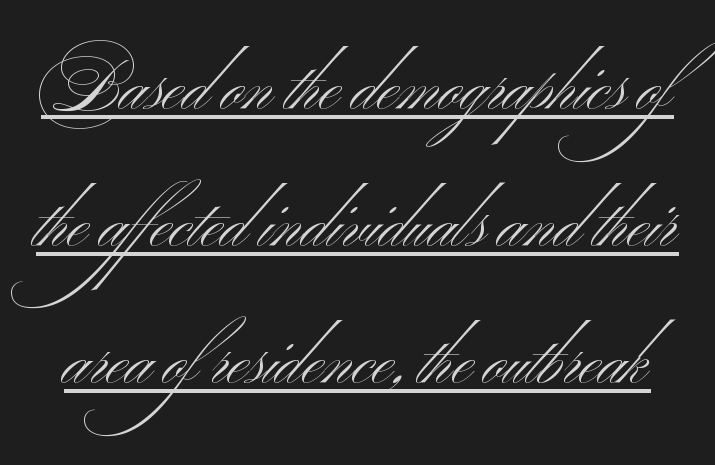
Q: Is the text bold? A: No.
Q: Is the typeface a serif or a sans-serif typeface? A: Sans-serif.
Q: Is the text underlined? A: Yes.
Q: Is the spacing between letters normal or unusually wide? A: Normal.
Q: Is the spacing between lines tight, normal or loose? A: Loose.
Q: Width (condensed, normal, or wide)? A: Wide.
Q: Stroke contrast? A: Medium.
Q: x-height? A: Small.
Q: Monospaced? A: No.
